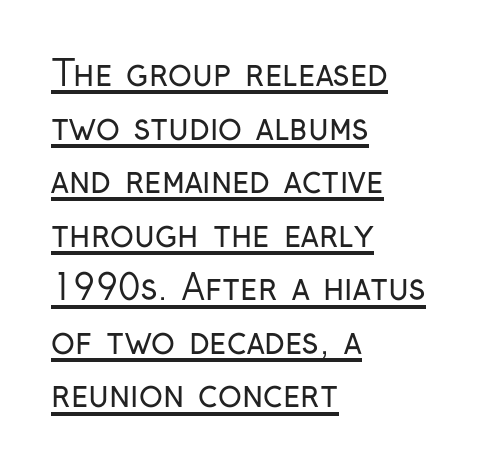
{"serif": "no", "italic": "no", "bold": "no", "weight": "regular", "width": "condensed", "stroke_contrast": "low", "x_height": "medium", "monospaced": "no", "underline": "yes", "align": "left", "line_spacing": "normal", "line_spacing_ratio": 1.53, "letter_spacing": "normal", "letter_spacing_em": 0.0, "glyph_px": 35}
